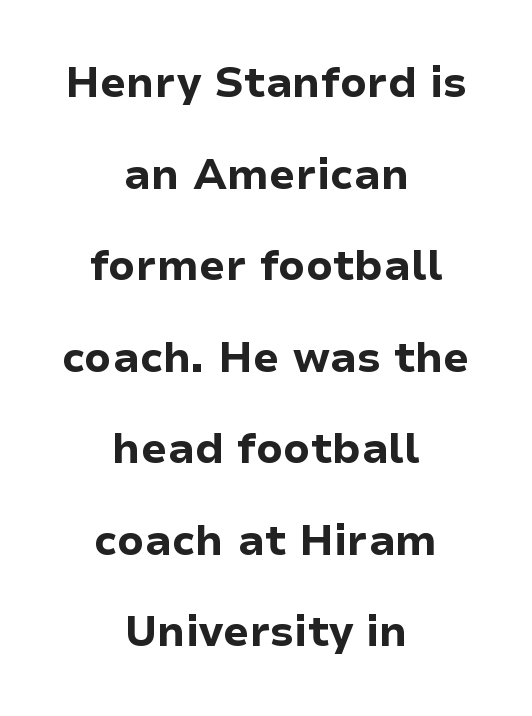
A typesetter would call this proportional, since set widths differ per character. Is this a sans? Yes — the strokes have no serifs. As a designer I'd log this as weight 700, bold. Lines of text with bare space underneath.
